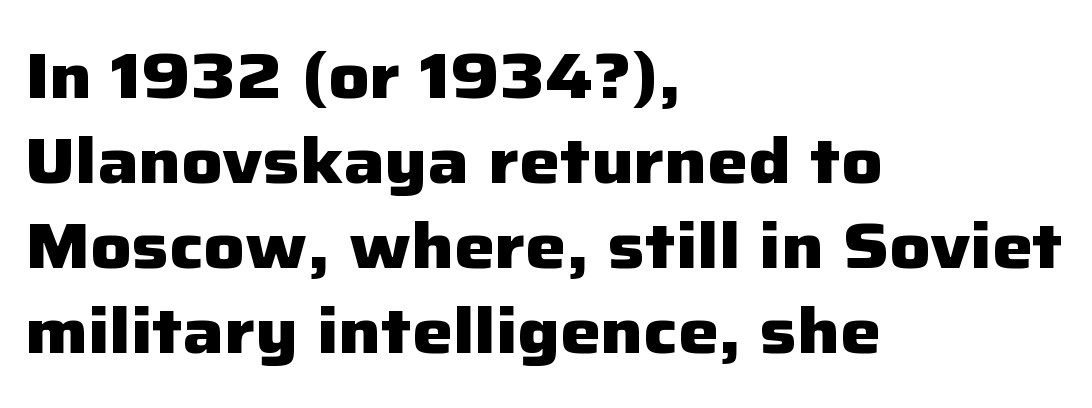
Q: Is the text bold? A: Yes.
Q: Is the text italic (slanted)? A: No, it is upright.
Q: Is the typeface a serif or a sans-serif typeface? A: Sans-serif.
Q: Is the text underlined? A: No.
Q: How is the paragraph aligned? A: Left-aligned.
Q: Is the spacing between letters normal or unusually wide? A: Normal.
Q: Is the spacing between lines tight, normal or loose? A: Normal.
Q: Width (condensed, normal, or wide)? A: Normal.
Q: Stroke contrast? A: Low.
Q: x-height? A: Medium.
Q: Monospaced? A: No.
